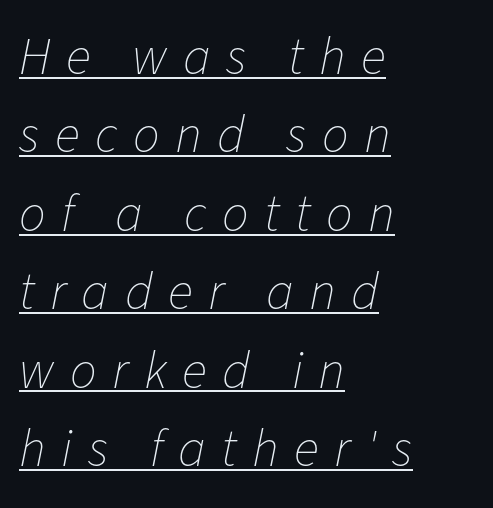
The image shows 53 px thin type, italic (leaning right); set left-aligned, normal line spacing (1.48x), unusually wide letter spacing (+0.29 em), underlined; low stroke contrast and a medium x-height.
